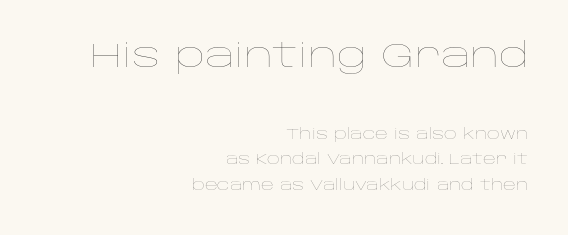
{"italic": "no", "bold": "no", "weight": "thin", "width": "wide", "stroke_contrast": "low", "x_height": "large", "monospaced": "no", "underline": "no", "align": "right", "line_spacing_ratio": 1.83, "letter_spacing": "normal", "letter_spacing_em": 0.0, "larger_block": "first", "size_ratio": 2.36, "glyph_px": 33}
